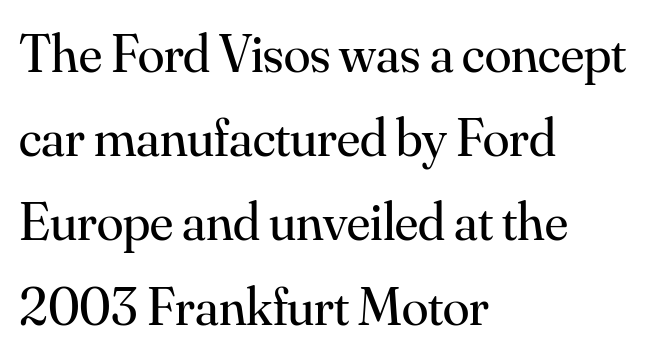
Q: Is the text bold? A: No.
Q: Is the text italic (slanted)? A: No, it is upright.
Q: Is the typeface a serif or a sans-serif typeface? A: Serif.
Q: Is the text underlined? A: No.
Q: How is the paragraph aligned? A: Left-aligned.
Q: Is the spacing between letters normal or unusually wide? A: Normal.
Q: Is the spacing between lines tight, normal or loose? A: Normal.
Q: Width (condensed, normal, or wide)? A: Normal.
Q: Stroke contrast? A: Medium.
Q: x-height? A: Small.
Q: Monospaced? A: No.
